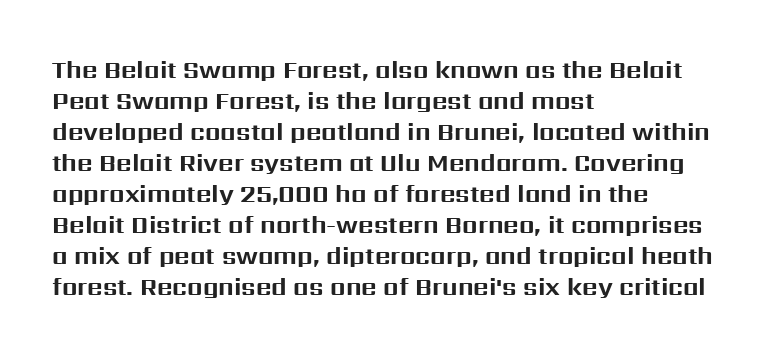
The image shows 24 px bold type, upright; set left-aligned, normal line spacing (1.29x), normal letter spacing, not underlined.
